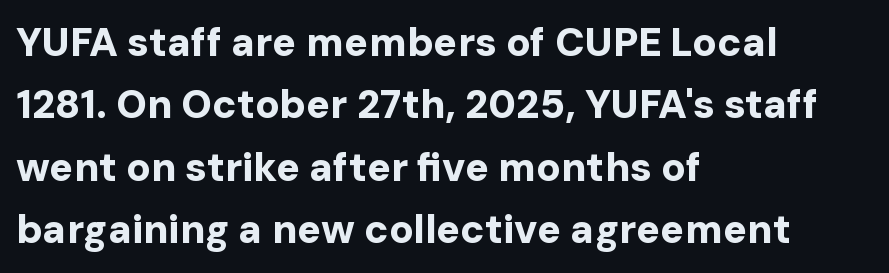
The image shows 40 px bold sans-serif type, upright; set left-aligned, normal line spacing (1.56x), normal letter spacing, not underlined; low stroke contrast and a medium x-height.
